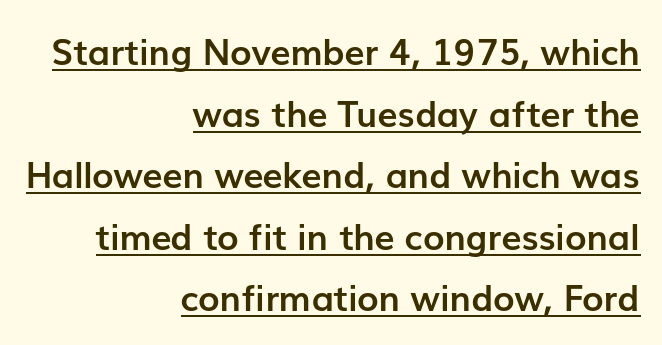
Each letter's strokes conclude bluntly, with no projecting serifs. The rag falls on the left side of this text block. This sample uses an upright cut, with every glyph sitting square on the baseline. Each glyph is drawn with heavy, bold strokes. Varying glyph widths throughout — classic text-font behaviour. Each line of the rendering has a horizontal stroke beneath the glyphs.
